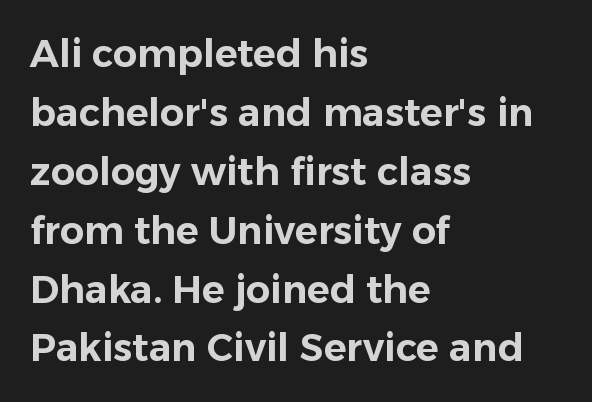
Q: Is the text italic (slanted)? A: No, it is upright.
Q: Is the typeface a serif or a sans-serif typeface? A: Sans-serif.
Q: Is the text underlined? A: No.
Q: How is the paragraph aligned? A: Left-aligned.
Q: Is the spacing between letters normal or unusually wide? A: Normal.
Q: Is the spacing between lines tight, normal or loose? A: Normal.
Q: Width (condensed, normal, or wide)? A: Normal.
Q: Stroke contrast? A: Low.
Q: x-height? A: Medium.
Q: Monospaced? A: No.
